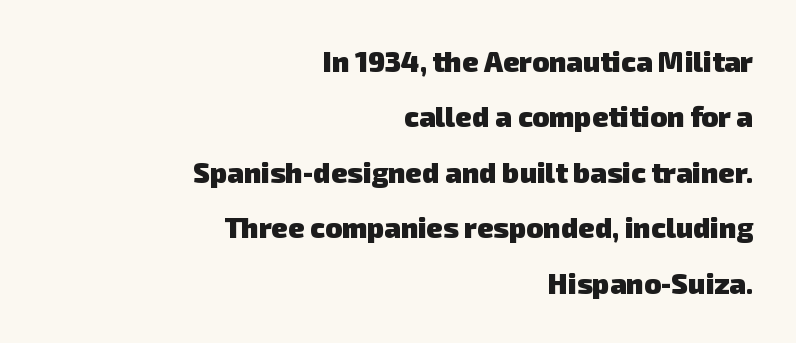
{"serif": "no", "bold": "yes", "weight": "heavy", "width": "normal", "stroke_contrast": "low", "x_height": "medium", "monospaced": "no", "underline": "no", "align": "right", "line_spacing": "loose", "line_spacing_ratio": 1.98, "letter_spacing": "normal", "letter_spacing_em": 0.0, "glyph_px": 28}
